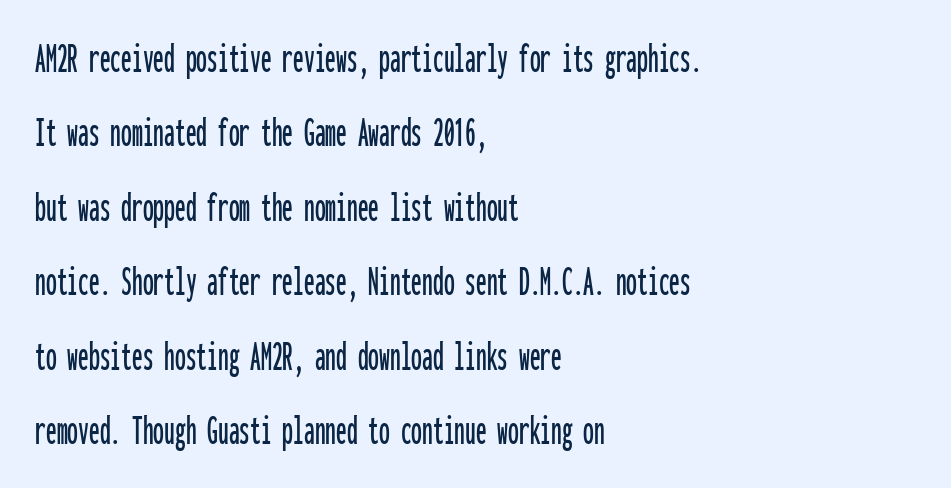
The image shows 43 px condensed sans-serif type, upright, monospaced; set left-aligned, line spacing 1.73x, normal letter spacing, not underlined; low stroke contrast and a medium x-height.
